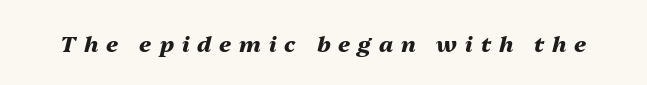
Q: Is the text bold? A: Yes.
Q: Is the text italic (slanted)? A: Yes, it leans right by about 13 degrees.
Q: Is the text underlined? A: No.
Q: Is the spacing between letters normal or unusually wide? A: Unusually wide.
